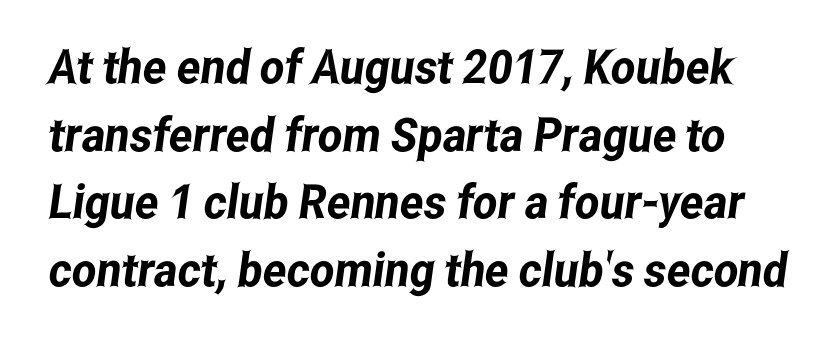
In terms of letterform style, serifs are entirely absent. This sample keeps an unexceptional amount of space between lines. Descenders hang freely into open space. No extra tracking has been applied to these lines. The face used here is proportionally spaced, like ordinary book or web type.
